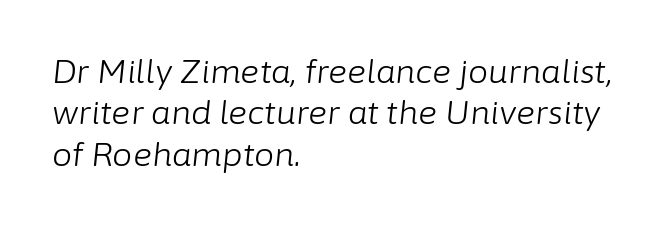
The specimen reads as italic at a glance. Observe the ordinary spacing: letters are neighbours, not strangers. Summary of vertical rhythm: regular, with standard interline spacing. Is this a heavy cut? Hardly; it is regular or lighter. All the whitespace from short lines collects on the right.
